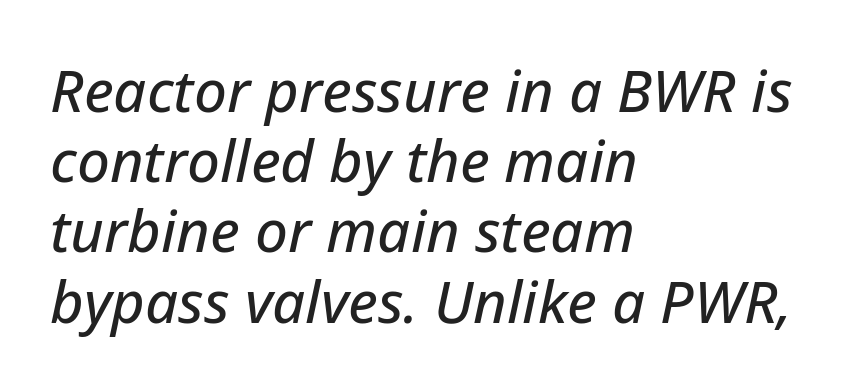
{"italic": "yes", "lean": "right", "slant_degrees": 12, "width": "normal", "stroke_contrast": "low", "x_height": "medium", "monospaced": "no", "underline": "no", "align": "left", "line_spacing_ratio": 1.21, "letter_spacing": "normal", "letter_spacing_em": 0.0, "glyph_px": 58}
